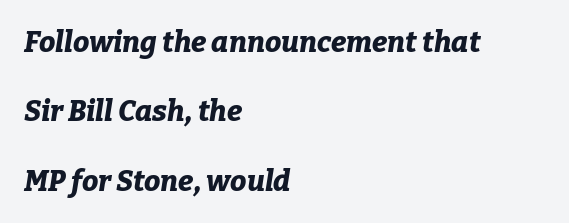
Q: Is the text bold? A: Yes.
Q: Is the text italic (slanted)? A: Yes, it leans right by about 9 degrees.
Q: Is the text underlined? A: No.
Q: How is the paragraph aligned? A: Left-aligned.
Q: Is the spacing between letters normal or unusually wide? A: Normal.
Q: Is the spacing between lines tight, normal or loose? A: Loose.
Q: Width (condensed, normal, or wide)? A: Normal.
Q: Stroke contrast? A: Low.
Q: x-height? A: Medium.
Q: Monospaced? A: No.
